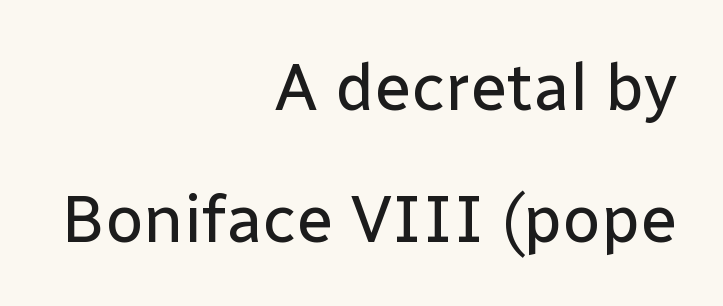
Q: Is the text bold? A: No.
Q: Is the text italic (slanted)? A: No, it is upright.
Q: Is the typeface a serif or a sans-serif typeface? A: Sans-serif.
Q: Is the text underlined? A: No.
Q: How is the paragraph aligned? A: Right-aligned.
Q: Is the spacing between letters normal or unusually wide? A: Normal.
Q: Is the spacing between lines tight, normal or loose? A: Loose.
Q: Width (condensed, normal, or wide)? A: Normal.
Q: Stroke contrast? A: Low.
Q: x-height? A: Medium.
Q: Monospaced? A: No.
